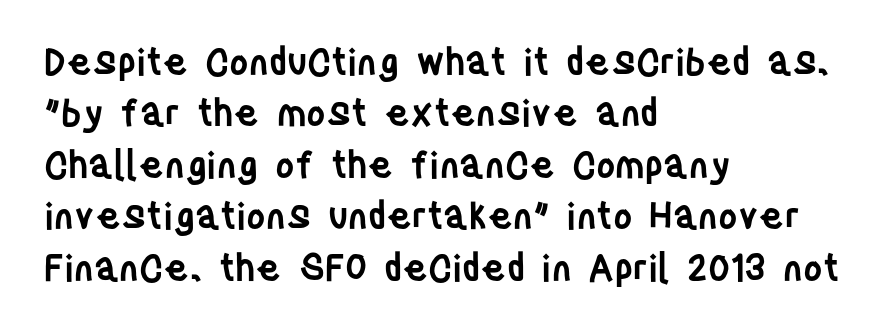
The image shows 37 px semibold, condensed sans-serif type, upright; set left-aligned, normal line spacing (1.39x), normal letter spacing, not underlined; low stroke contrast and a large x-height.
